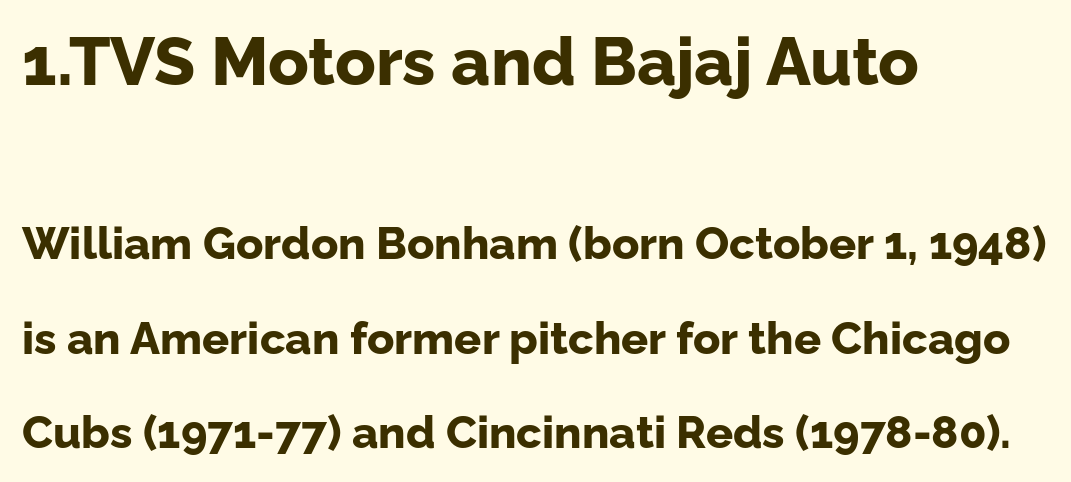
Upright lettering throughout. Reading down the block, your eye returns to a fixed left position each line. Decoration check: the copy has no underline. The rendering uses natural spacing where letterforms have individual widths. The letters in the upper block stand taller than those in the block below. Successive baselines arrive slowly, with a big drop between each.
